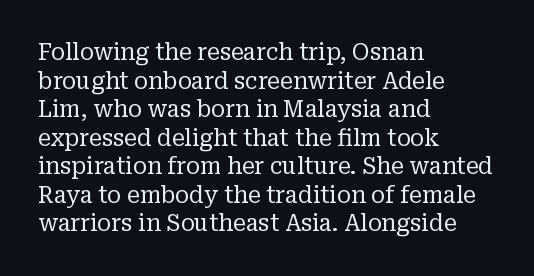
Q: Is the text bold? A: No.
Q: Is the text italic (slanted)? A: No, it is upright.
Q: Is the text underlined? A: No.
Q: How is the paragraph aligned? A: Left-aligned.
Q: Is the spacing between letters normal or unusually wide? A: Normal.
